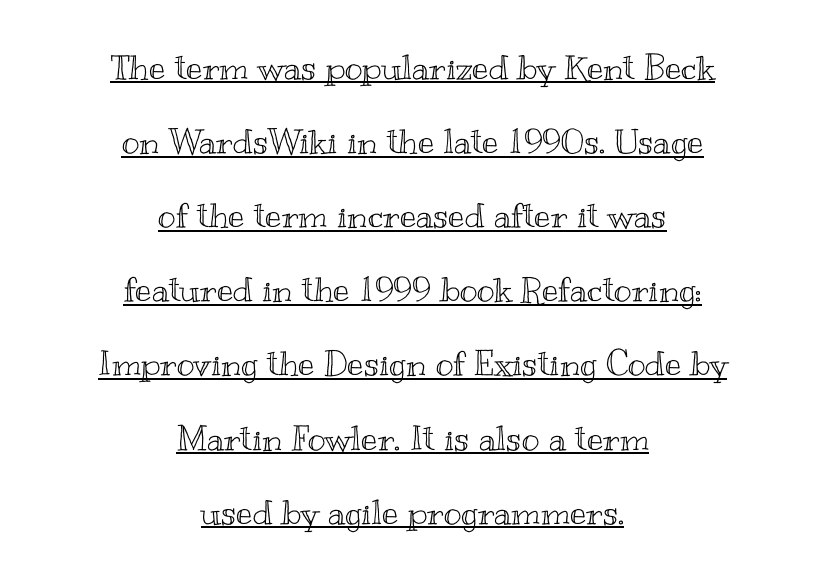
The image shows 34 px wide type, upright; set centered, loose line spacing (2.18x), normal letter spacing, underlined; a small x-height.
